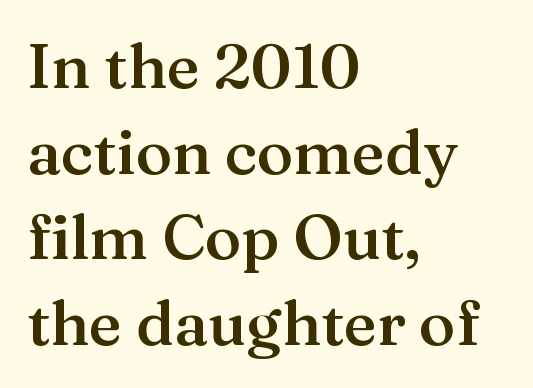
{"serif": "yes", "italic": "no", "bold": "semi", "weight": "semibold", "width": "normal", "stroke_contrast": "medium", "x_height": "medium", "monospaced": "no", "underline": "no", "align": "left", "line_spacing": "normal", "line_spacing_ratio": 1.38, "letter_spacing": "normal", "letter_spacing_em": 0.0, "glyph_px": 62}
